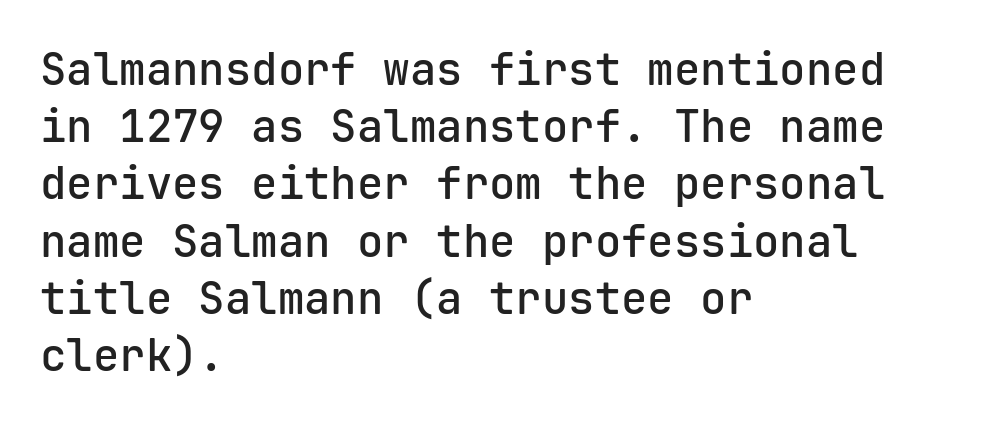
Q: Is the text bold? A: Semi-bold.
Q: Is the text italic (slanted)? A: No, it is upright.
Q: Is the typeface a serif or a sans-serif typeface? A: Sans-serif.
Q: Is the text underlined? A: No.
Q: How is the paragraph aligned? A: Left-aligned.
Q: Is the spacing between letters normal or unusually wide? A: Normal.
Q: Is the spacing between lines tight, normal or loose? A: Normal.
Q: Width (condensed, normal, or wide)? A: Normal.
Q: Stroke contrast? A: Low.
Q: x-height? A: Medium.
Q: Monospaced? A: Yes.
